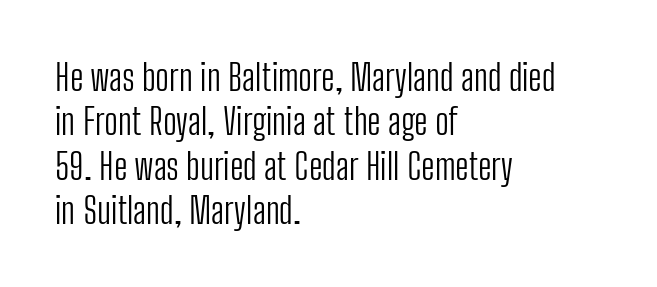
Q: Is the text bold? A: No.
Q: Is the text italic (slanted)? A: No, it is upright.
Q: Is the typeface a serif or a sans-serif typeface? A: Sans-serif.
Q: Is the text underlined? A: No.
Q: How is the paragraph aligned? A: Left-aligned.
Q: Is the spacing between letters normal or unusually wide? A: Normal.
Q: Width (condensed, normal, or wide)? A: Condensed.
Q: Stroke contrast? A: Low.
Q: x-height? A: Medium.
Q: Monospaced? A: No.
